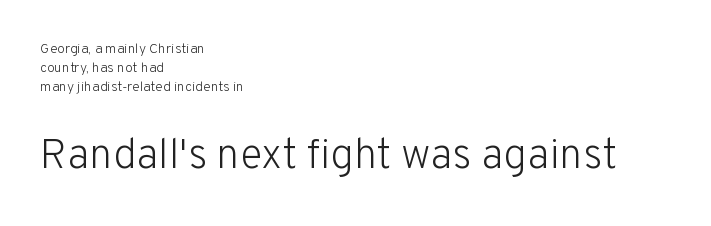
{"serif": "no", "italic": "no", "bold": "no", "weight": "light", "width": "normal", "stroke_contrast": "low", "x_height": "medium", "monospaced": "no", "underline": "no", "align": "left", "line_spacing": "normal", "line_spacing_ratio": 1.35, "letter_spacing": "normal", "letter_spacing_em": 0.0, "larger_block": "second", "size_ratio": 3.0, "glyph_px": 42}
